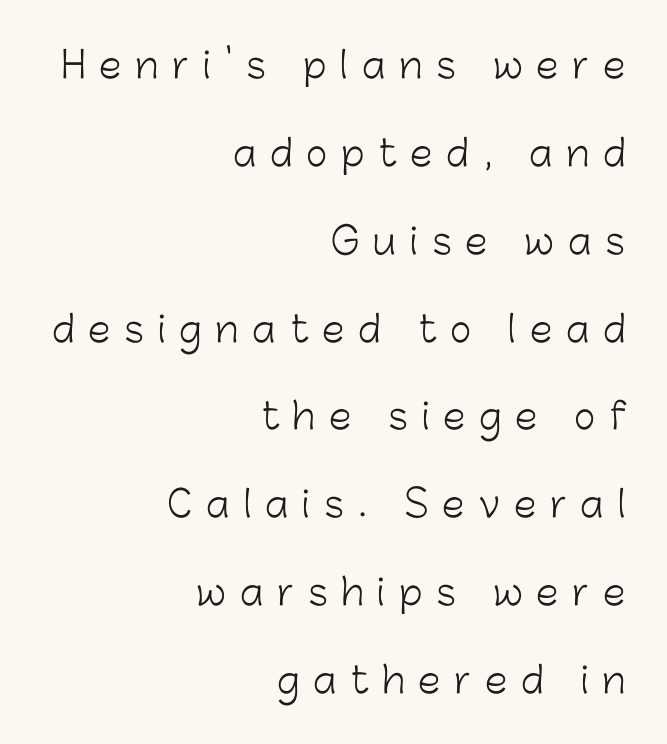
{"serif": "no", "italic": "no", "bold": "no", "weight": "light", "width": "normal", "stroke_contrast": "low", "x_height": "medium", "monospaced": "no", "underline": "no", "align": "right", "line_spacing": "loose", "line_spacing_ratio": 2.44, "letter_spacing": "wide", "letter_spacing_em": 0.39, "glyph_px": 36}
